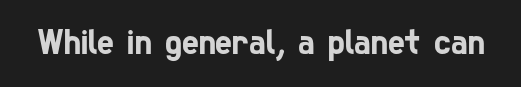
Here the designer chose a conventional face with non-uniform glyph widths. The area under the type is left untouched. How are the letters spaced? Ordinarily, with no added tracking. The rendering shows plain stroke endings on the letterforms — a sans-serif design.
